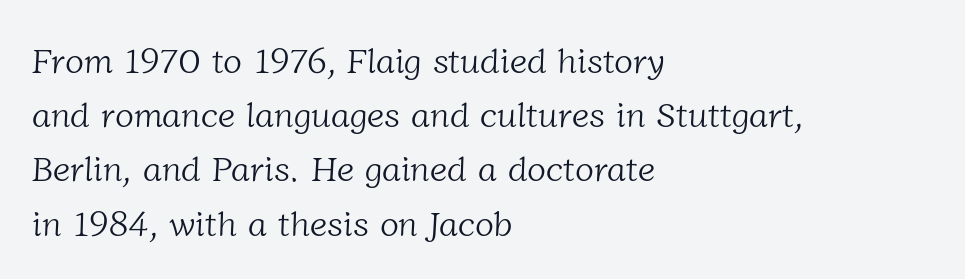
Underlining? Definitely not there. The font family rendered here belongs to the serif group. Is this a fixed-width face? No — the glyphs have proportional, varying widths. Visually the block forms a straight wall on the left and a jagged coastline on the right. Is this a heavy cut? Hardly; it is regular or lighter. How are the letters spaced? Ordinarily, with no added tracking.
